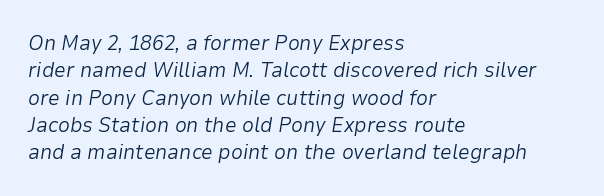
{"italic": "yes", "lean": "right", "slant_degrees": 9, "bold": "no", "underline": "no", "align": "left", "line_spacing": "normal", "line_spacing_ratio": 1.3, "letter_spacing": "normal", "letter_spacing_em": 0.0, "glyph_px": 21}
